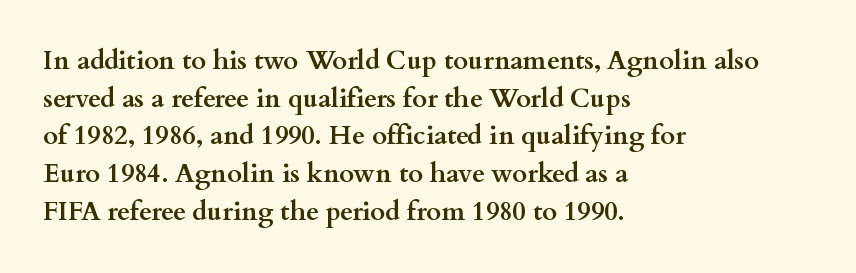
{"italic": "no", "bold": "yes", "underline": "no", "align": "left", "line_spacing": "normal", "line_spacing_ratio": 1.45, "letter_spacing": "normal", "letter_spacing_em": 0.0, "glyph_px": 26}
